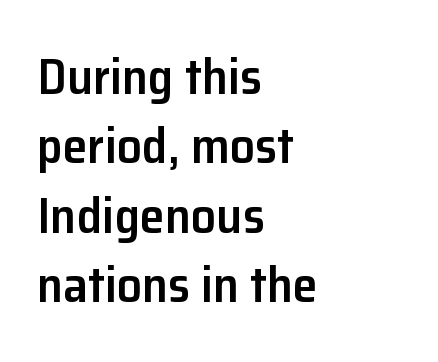
Interline gaps are of average width in this sample. Casual observation: everything's shoved over to the left. The words here are not underlined. Students, this is semibold: more ink than regular, less than bold. Regarding serifs, this sample does without them.
